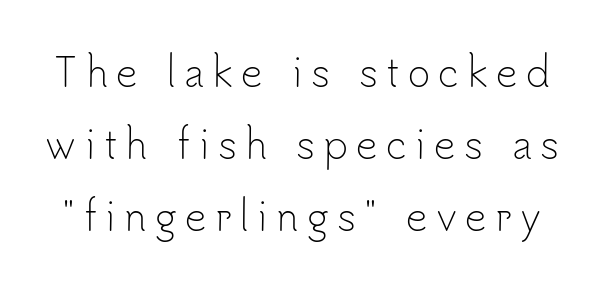
Has an underline been added? It has not. Designer's note — italics off, roman on. Students, note that the glyphs here are deliberately spaced far apart. Looks like regular typesetting: each glyph gets only the width it needs. Regarding serifs, this sample does without them.
